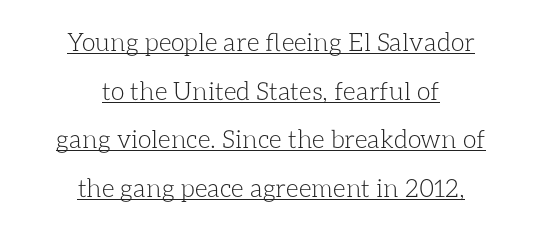
Italic: no, the glyphs are upright roman. Each line is balanced around a shared central axis. The rendering uses a large line-height, opening up the rows. The letterforms sit at book weight or below.
